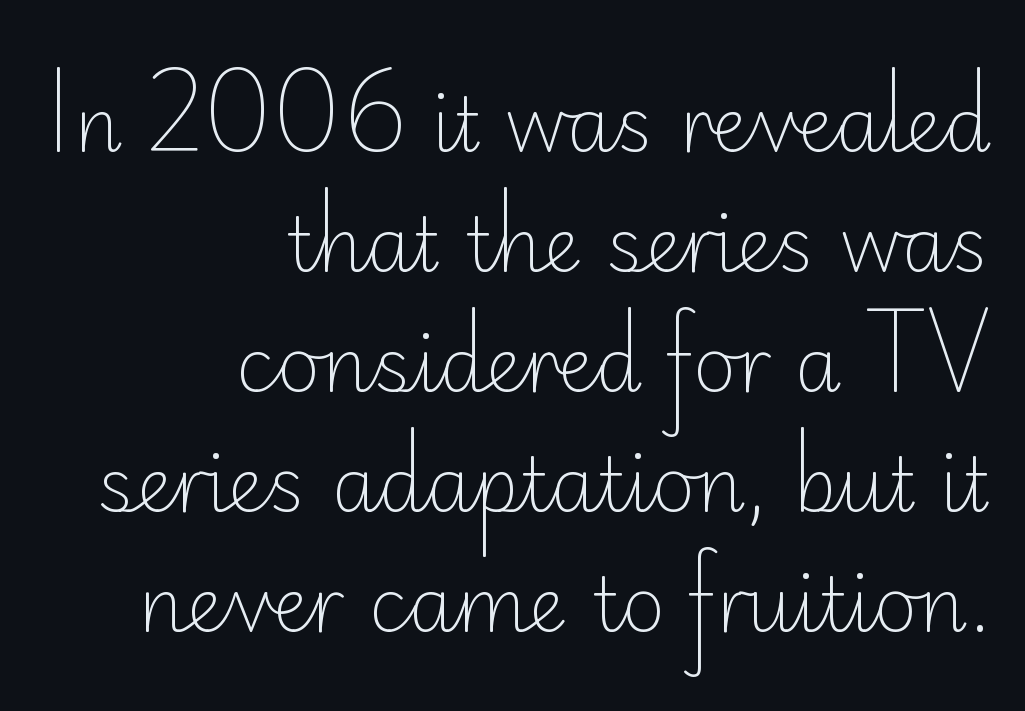
The passage shown is not underscored anywhere. The rag falls on the left side of this text block. Heaviness? Minimal to ordinary, like unemphasized prose. Here the designer chose a conventional face with non-uniform glyph widths. Italic: no, the glyphs are upright roman. Observe the absence of serifs on each vertical stroke in this sample.
